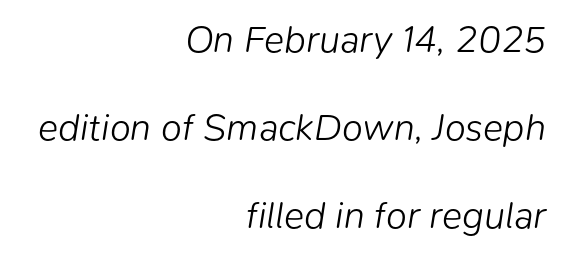
The image shows 38 px light type, italic (leaning right); set right-aligned, loose line spacing (2.32x), normal letter spacing, not underlined; low stroke contrast and a medium x-height.
